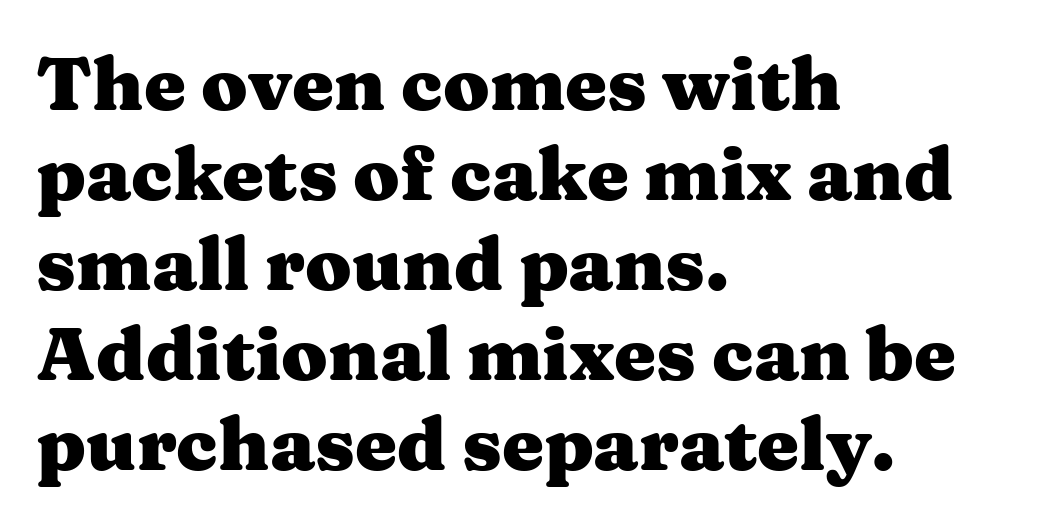
The image shows 75 px heavy, wide serif type, upright; set left-aligned, line spacing 1.2x, normal letter spacing, not underlined; medium stroke contrast and a medium x-height.
